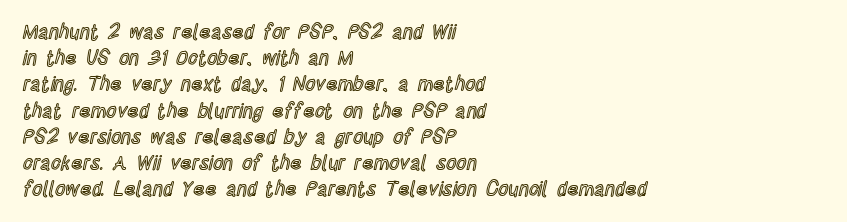
The image shows 20 px text type; set left-aligned, normal line spacing (1.31x), normal letter spacing, not underlined.
